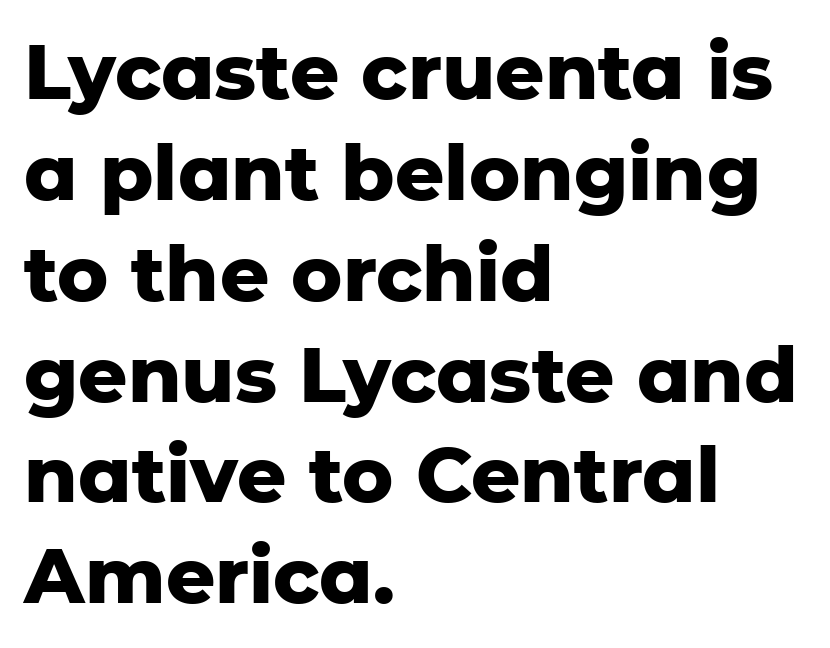
Leading matches the norm, producing a regular column. The letters advance in unequal steps, a hallmark of proportional type. Nothing unusual about the tracking: characters are spaced as the font intends. No word sits above an underline. The text block is weighted toward the left margin, trailing off unevenly rightward. Weight: bold.
